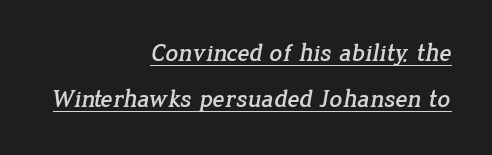
Q: Is the text underlined? A: Yes.
Q: How is the paragraph aligned? A: Right-aligned.
Q: Is the spacing between letters normal or unusually wide? A: Normal.
